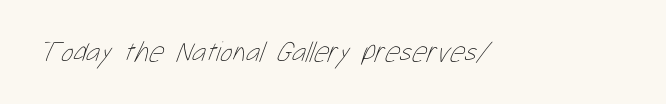
Q: Is the text bold? A: No.
Q: Is the text underlined? A: No.
Q: Is the spacing between letters normal or unusually wide? A: Normal.
Q: Width (condensed, normal, or wide)? A: Condensed.
Q: Stroke contrast? A: Low.
Q: x-height? A: Medium.
Q: Monospaced? A: No.
